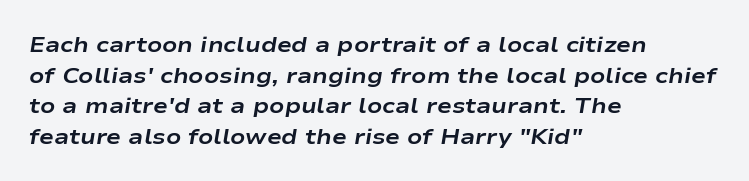
Leading: standard. Nothing unusual about the tracking: characters are spaced as the font intends. Horizontal alignment here is leftward, the default for most running prose. Nobody drew a line under any word here. The rendering uses a bold face; every stroke is thick and dark. You can tell it's italic because the verticals aren't actually vertical.
